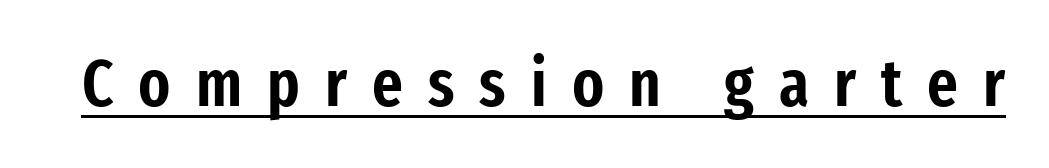
Q: Is the text italic (slanted)? A: No, it is upright.
Q: Is the typeface a serif or a sans-serif typeface? A: Sans-serif.
Q: Is the text underlined? A: Yes.
Q: Is the spacing between letters normal or unusually wide? A: Unusually wide.
Q: Width (condensed, normal, or wide)? A: Condensed.
Q: Stroke contrast? A: Low.
Q: x-height? A: Medium.
Q: Monospaced? A: No.
